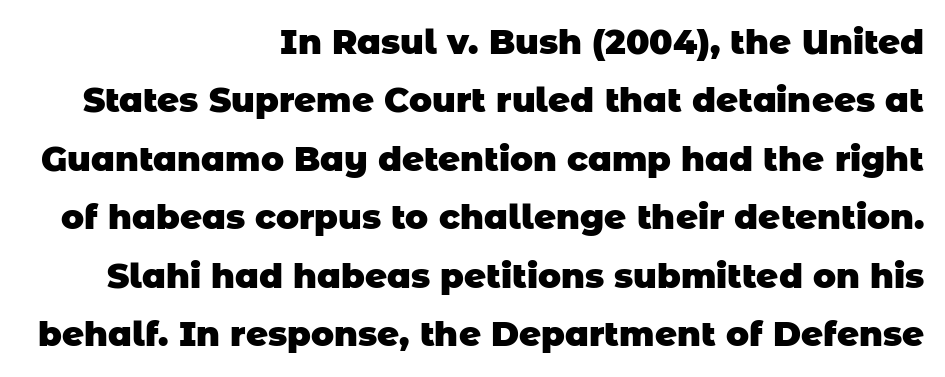
Q: Is the text bold? A: Yes.
Q: Is the typeface a serif or a sans-serif typeface? A: Sans-serif.
Q: Is the text underlined? A: No.
Q: How is the paragraph aligned? A: Right-aligned.
Q: Is the spacing between letters normal or unusually wide? A: Normal.
Q: Width (condensed, normal, or wide)? A: Normal.
Q: Stroke contrast? A: Low.
Q: x-height? A: Large.
Q: Monospaced? A: No.
